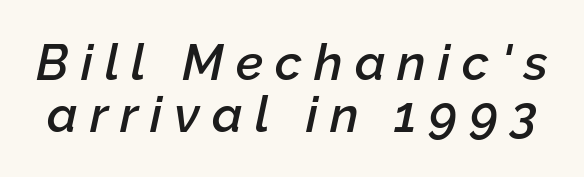
{"italic": "yes", "lean": "right", "slant_degrees": 12, "bold": "semi", "weight": "semibold", "width": "normal", "stroke_contrast": "low", "x_height": "medium", "monospaced": "no", "underline": "no", "line_spacing": "tight", "line_spacing_ratio": 1.04, "letter_spacing": "wide", "letter_spacing_em": 0.24, "glyph_px": 50}
